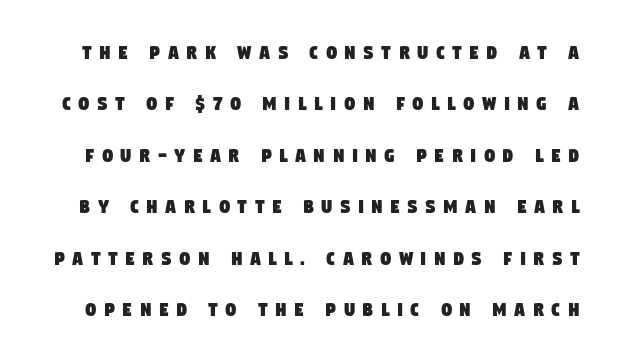
{"underline": "no", "line_spacing": "loose", "line_spacing_ratio": 2.45, "letter_spacing": "wide", "letter_spacing_em": 0.37, "glyph_px": 21}
